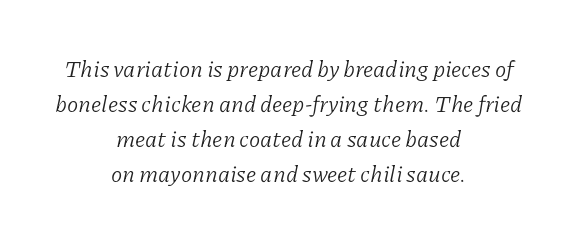
No word sits above an underline. The letters are slanted; this is an italic face. The text block is weighted toward neither margin, spreading evenly from the middle. Leading matches the norm, producing a regular column.
